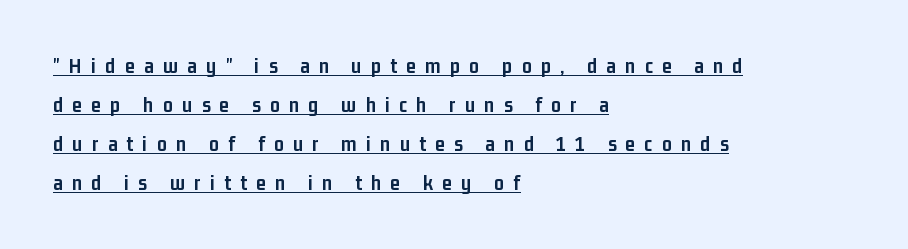
{"italic": "no", "bold": "yes", "underline": "yes", "align": "left", "line_spacing_ratio": 1.78, "letter_spacing": "wide", "letter_spacing_em": 0.42, "glyph_px": 22}
